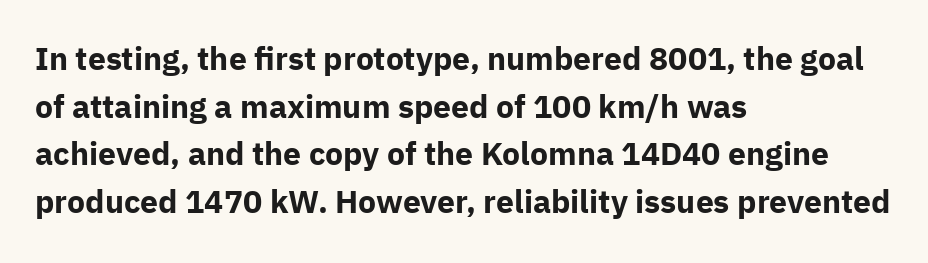
Q: Is the text bold? A: Yes.
Q: Is the text italic (slanted)? A: No, it is upright.
Q: Is the typeface a serif or a sans-serif typeface? A: Sans-serif.
Q: Is the text underlined? A: No.
Q: How is the paragraph aligned? A: Left-aligned.
Q: Is the spacing between letters normal or unusually wide? A: Normal.
Q: Is the spacing between lines tight, normal or loose? A: Normal.
Q: Width (condensed, normal, or wide)? A: Normal.
Q: Stroke contrast? A: Low.
Q: x-height? A: Medium.
Q: Monospaced? A: No.
